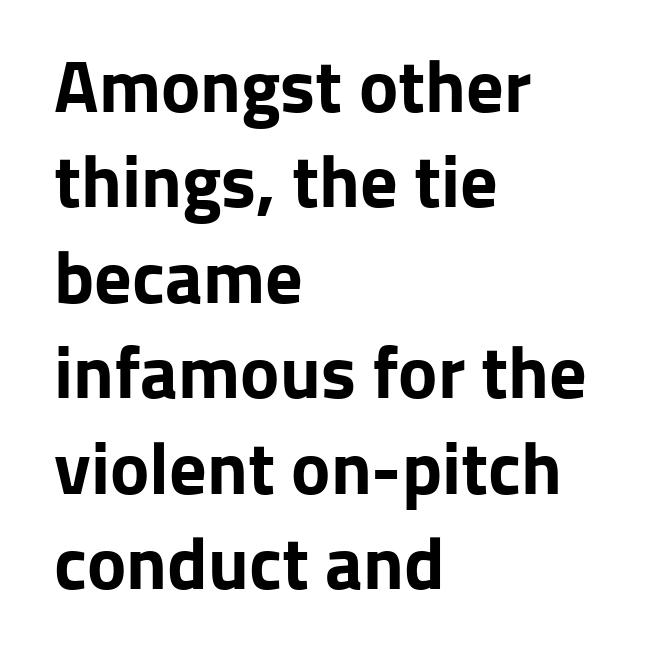
{"serif": "no", "italic": "no", "bold": "yes", "weight": "bold", "width": "normal", "stroke_contrast": "low", "x_height": "medium", "monospaced": "no", "underline": "no", "align": "left", "line_spacing": "normal", "line_spacing_ratio": 1.29, "letter_spacing": "normal", "letter_spacing_em": 0.0, "glyph_px": 74}
